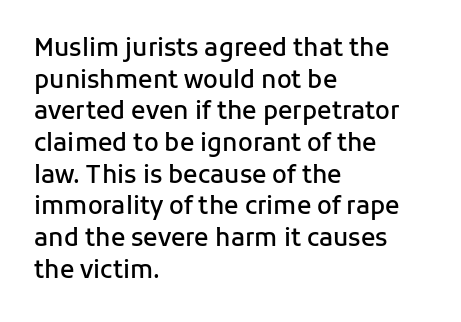
{"italic": "no", "bold": "semi", "underline": "no", "align": "left", "line_spacing": "normal", "line_spacing_ratio": 1.32, "letter_spacing": "normal", "letter_spacing_em": 0.0, "glyph_px": 24}
